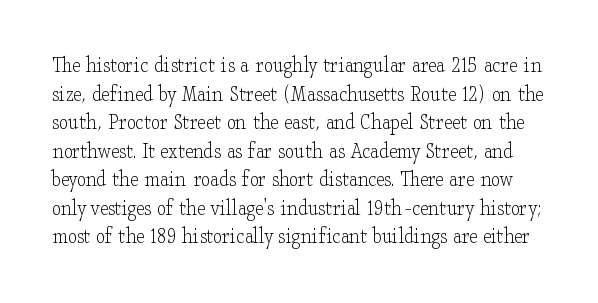
Q: Is the text bold? A: No.
Q: Is the text italic (slanted)? A: No, it is upright.
Q: Is the text underlined? A: No.
Q: Is the spacing between letters normal or unusually wide? A: Normal.
